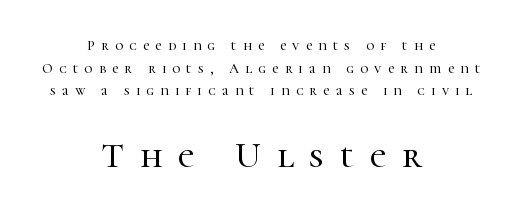
Spacing between characters has been opened up far beyond the box default. The typesetter chose a symmetrical, centered arrangement here. Normally led — the rows are evenly, conventionally spaced. The passage shown is typed in a proportional face where columns would drift. Type without underlining. I'd call this a serif setting — the letters wear small feet.
